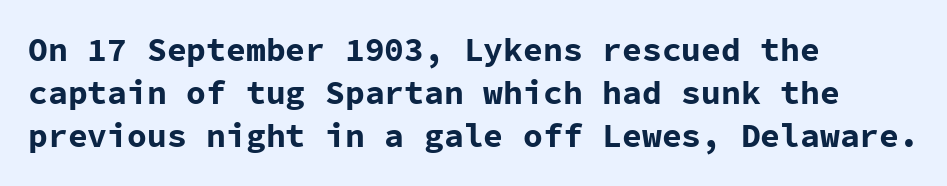
The image shows 33 px bold sans-serif type, upright, monospaced; set left-aligned, normal line spacing (1.31x), normal letter spacing, not underlined; low stroke contrast and a medium x-height.
